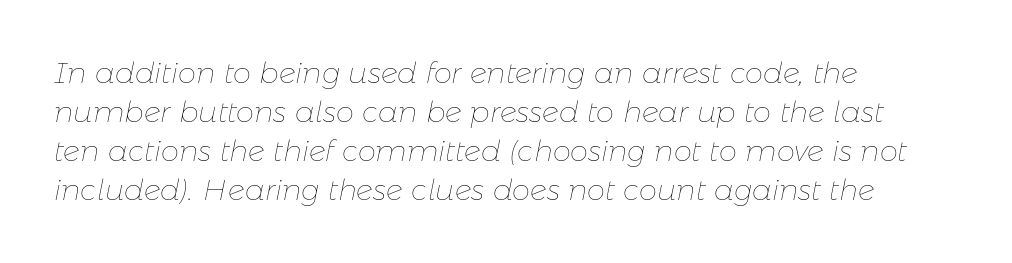
Q: Is the text bold? A: No.
Q: Is the text italic (slanted)? A: Yes, it leans right by about 11 degrees.
Q: Is the text underlined? A: No.
Q: How is the paragraph aligned? A: Left-aligned.
Q: Is the spacing between letters normal or unusually wide? A: Normal.
Q: Is the spacing between lines tight, normal or loose? A: Normal.
Q: Width (condensed, normal, or wide)? A: Normal.
Q: Stroke contrast? A: Low.
Q: x-height? A: Medium.
Q: Monospaced? A: No.
